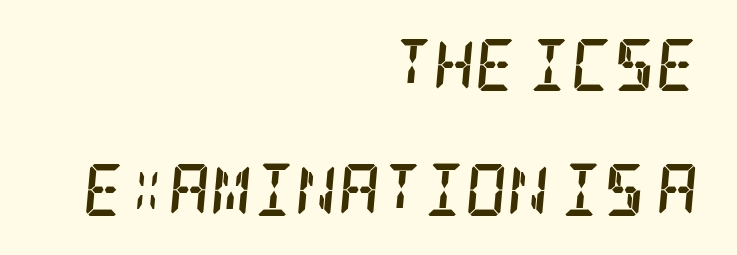
{"serif": "yes", "italic": "yes", "lean": "right", "slant_degrees": 5, "bold": "yes", "weight": "semibold", "width": "condensed", "stroke_contrast": "low", "x_height": "large", "underline": "no", "align": "right", "line_spacing": "loose", "line_spacing_ratio": 2.4, "letter_spacing": "normal", "letter_spacing_em": 0.0, "glyph_px": 52}
